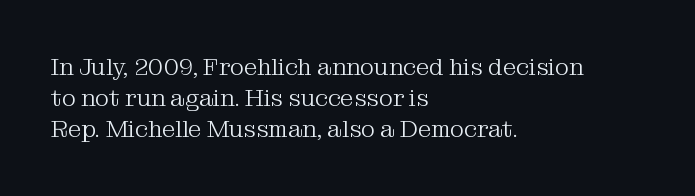
{"italic": "no", "bold": "no", "underline": "no", "align": "left", "line_spacing": "normal", "line_spacing_ratio": 1.29, "letter_spacing": "normal", "letter_spacing_em": 0.0, "glyph_px": 24}
